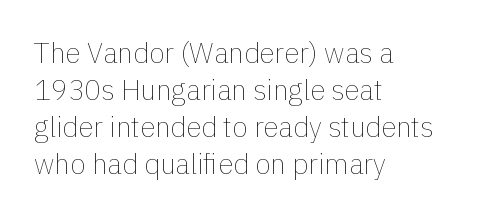
Q: Is the text bold? A: No.
Q: Is the text italic (slanted)? A: No, it is upright.
Q: Is the text underlined? A: No.
Q: How is the paragraph aligned? A: Left-aligned.
Q: Is the spacing between letters normal or unusually wide? A: Normal.
Q: Is the spacing between lines tight, normal or loose? A: Normal.
Q: Width (condensed, normal, or wide)? A: Normal.
Q: x-height? A: Medium.
Q: Monospaced? A: No.
